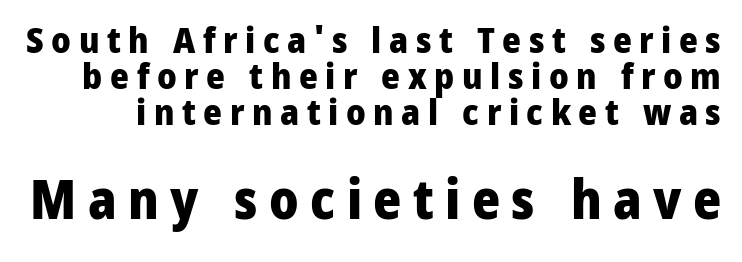
Q: Is the text bold? A: Yes.
Q: Is the text italic (slanted)? A: No, it is upright.
Q: Is the typeface a serif or a sans-serif typeface? A: Sans-serif.
Q: Is the text underlined? A: No.
Q: Is the spacing between letters normal or unusually wide? A: Unusually wide.
Q: Is the spacing between lines tight, normal or loose? A: Tight.
Q: Which block of text is set in a larger size, the first (top) or the second (bottom)? A: The second (bottom) one.
Q: Width (condensed, normal, or wide)? A: Normal.
Q: Stroke contrast? A: Low.
Q: x-height? A: Medium.
Q: Monospaced? A: No.
